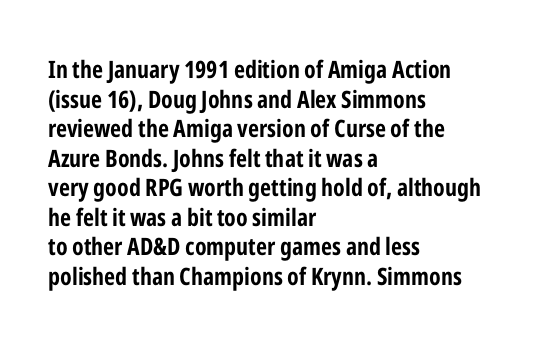
The image shows 24 px bold type, upright; set left-aligned, line spacing 1.23x, normal letter spacing, not underlined.
